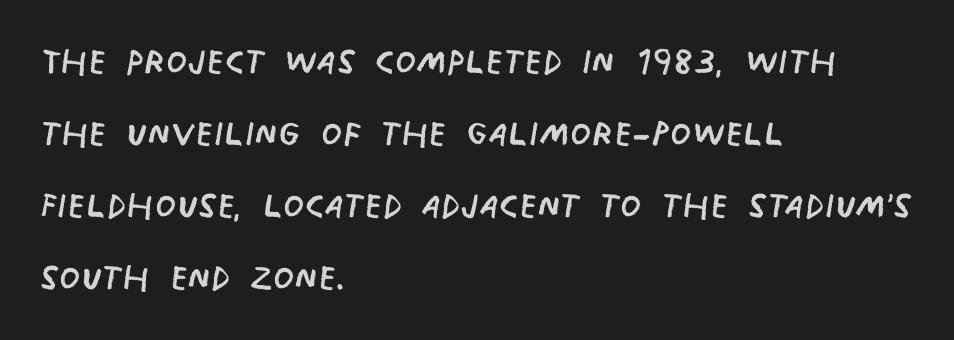
The image shows 48 px regular-weight, condensed sans-serif type; set left-aligned, normal line spacing (1.5x), normal letter spacing, not underlined; low stroke contrast and a large x-height.
